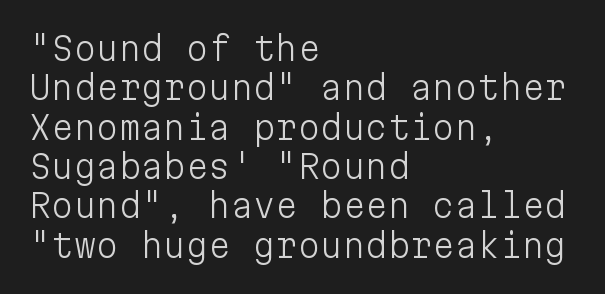
Q: Is the text bold? A: No.
Q: Is the text italic (slanted)? A: No, it is upright.
Q: Is the typeface a serif or a sans-serif typeface? A: Sans-serif.
Q: Is the text underlined? A: No.
Q: How is the paragraph aligned? A: Left-aligned.
Q: Is the spacing between letters normal or unusually wide? A: Normal.
Q: Width (condensed, normal, or wide)? A: Normal.
Q: Stroke contrast? A: Low.
Q: x-height? A: Medium.
Q: Monospaced? A: Yes.
